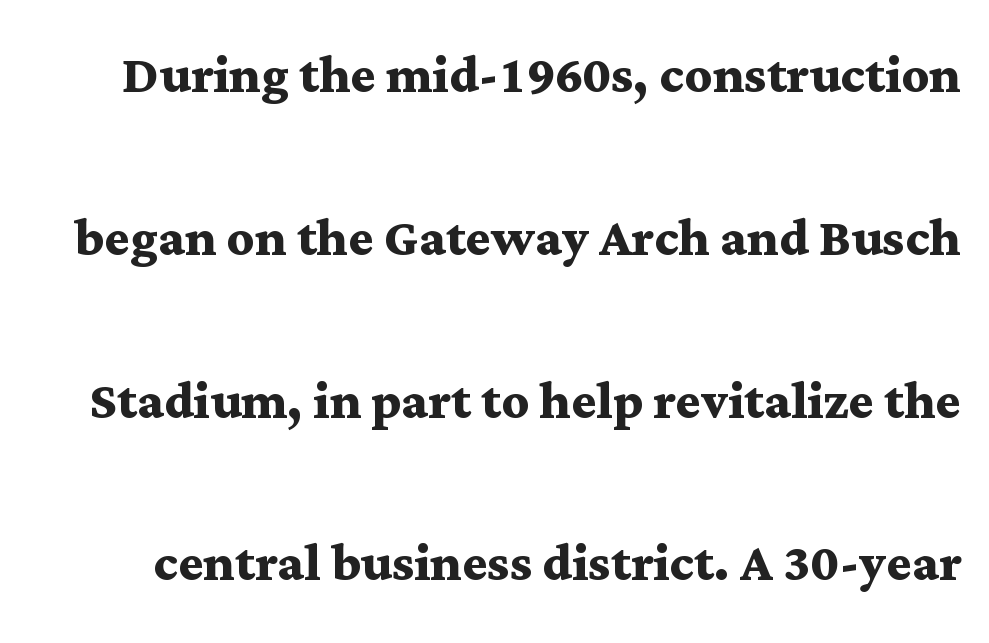
{"serif": "yes", "italic": "no", "bold": "yes", "weight": "semibold", "width": "wide", "stroke_contrast": "medium", "x_height": "medium", "monospaced": "no", "underline": "no", "line_spacing": "loose", "line_spacing_ratio": 2.43, "letter_spacing": "normal", "letter_spacing_em": 0.0, "glyph_px": 67}
